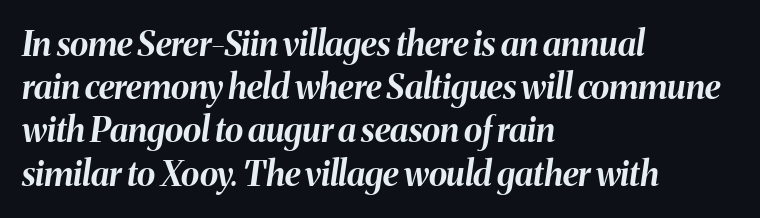
Teacher's note: observe the even left margin — that is flush-left alignment. Is the type bold? Yes — the strokes are clearly thick and heavy. Descenders hang freely into open space. The space between consecutive lines is moderate. Rendered with sloped, italic letterforms. Honestly, the letter spacing is just normal — you wouldn't notice it.
